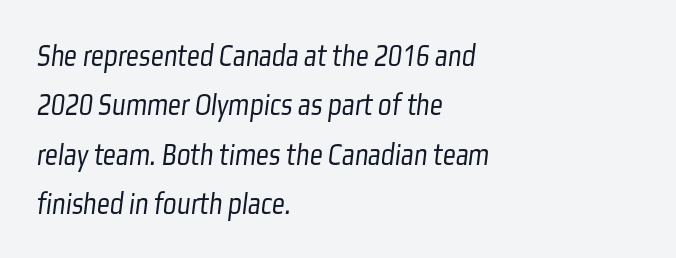
Q: Is the text bold? A: No.
Q: Is the typeface a serif or a sans-serif typeface? A: Sans-serif.
Q: Is the text underlined? A: No.
Q: How is the paragraph aligned? A: Left-aligned.
Q: Is the spacing between letters normal or unusually wide? A: Normal.
Q: Is the spacing between lines tight, normal or loose? A: Normal.
Q: Width (condensed, normal, or wide)? A: Condensed.
Q: Stroke contrast? A: Low.
Q: x-height? A: Medium.
Q: Monospaced? A: No.
